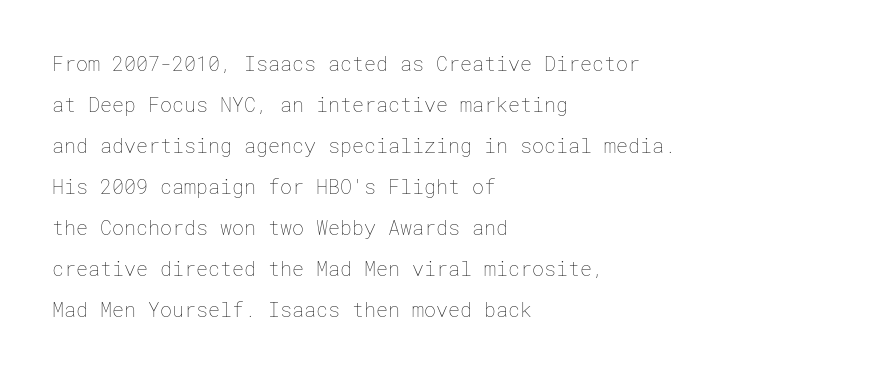
{"italic": "no", "bold": "no", "underline": "no", "align": "left", "line_spacing": "loose", "line_spacing_ratio": 2.05, "letter_spacing": "normal", "letter_spacing_em": 0.0, "glyph_px": 20}
